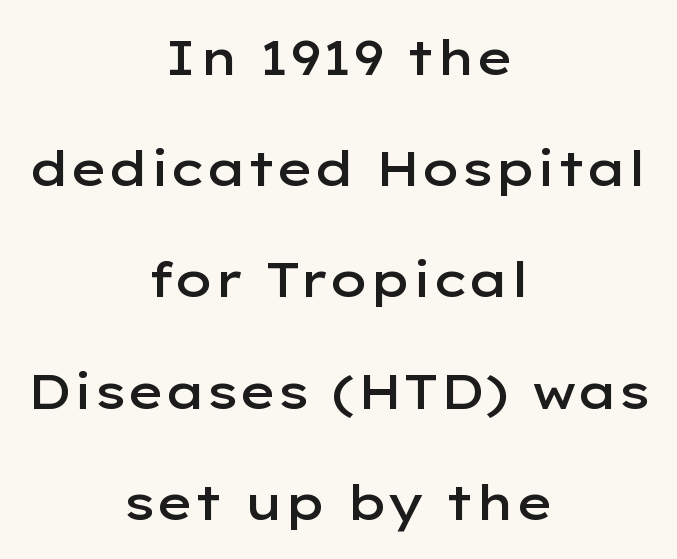
{"serif": "no", "italic": "no", "bold": "semi", "weight": "semibold", "width": "wide", "stroke_contrast": "low", "x_height": "medium", "monospaced": "no", "underline": "no", "align": "center", "line_spacing": "loose", "line_spacing_ratio": 2.27, "letter_spacing": "normal", "letter_spacing_em": 0.0, "glyph_px": 49}
